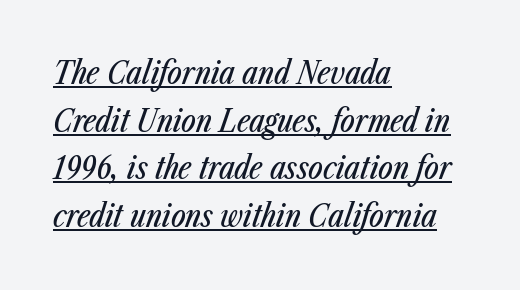
The image shows 31 px condensed type, italic (leaning right); set left-aligned, normal line spacing (1.54x), normal letter spacing, underlined; low stroke contrast and a medium x-height.
